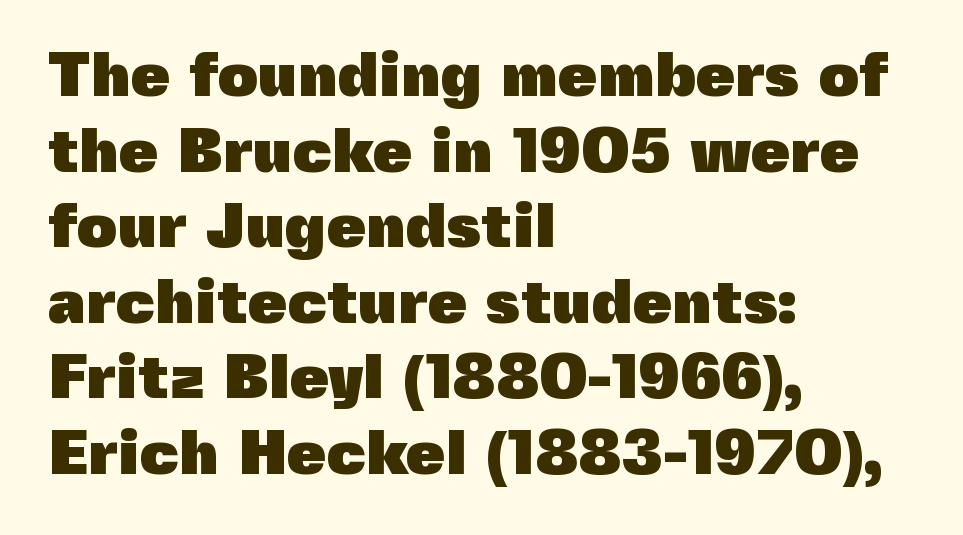
The image shows 63 px heavy sans-serif type, upright; set left-aligned, line spacing 1.2x, normal letter spacing, not underlined; a medium x-height.
